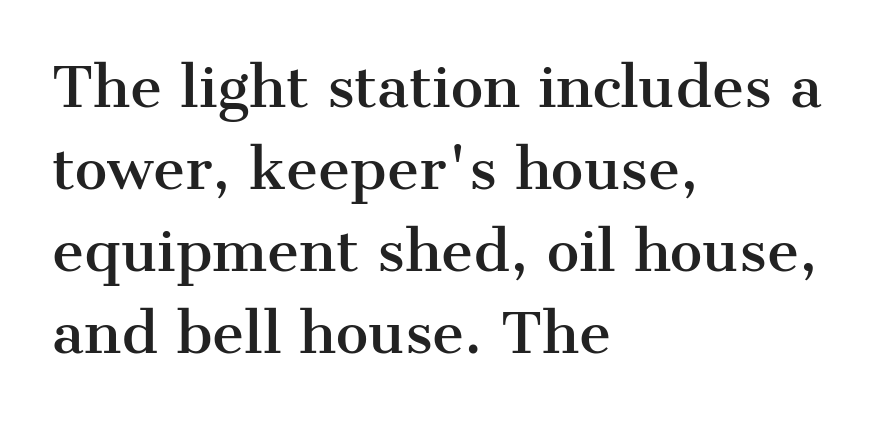
Q: Is the text italic (slanted)? A: No, it is upright.
Q: Is the typeface a serif or a sans-serif typeface? A: Serif.
Q: Is the text underlined? A: No.
Q: How is the paragraph aligned? A: Left-aligned.
Q: Is the spacing between letters normal or unusually wide? A: Normal.
Q: Is the spacing between lines tight, normal or loose? A: Normal.
Q: Width (condensed, normal, or wide)? A: Normal.
Q: Stroke contrast? A: Medium.
Q: x-height? A: Medium.
Q: Monospaced? A: No.
